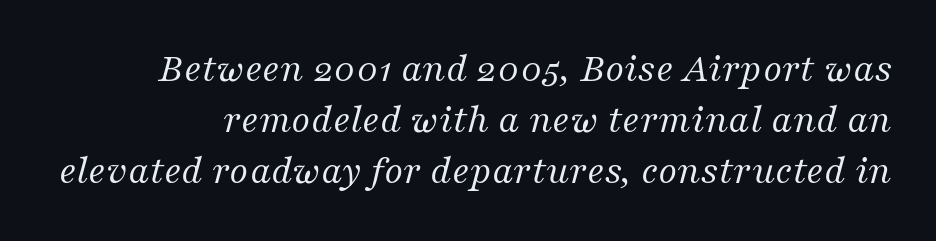
Caption: face not bold, strokes unweighted. Would a proofreader flag this as italicized? Yes. Line spacing here is normal. A typesetter would call this proportional, since set widths differ per character.
